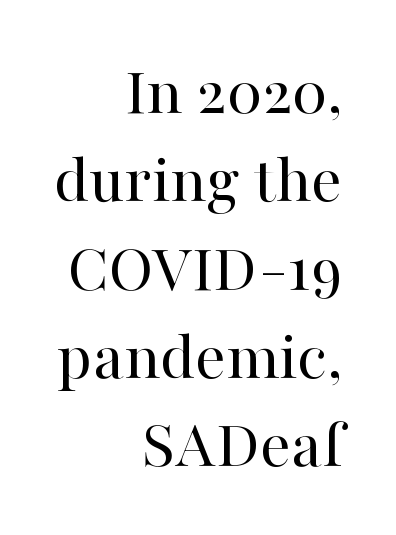
Q: Is the text bold? A: No.
Q: Is the text italic (slanted)? A: No, it is upright.
Q: Is the typeface a serif or a sans-serif typeface? A: Serif.
Q: Is the text underlined? A: No.
Q: How is the paragraph aligned? A: Right-aligned.
Q: Is the spacing between letters normal or unusually wide? A: Normal.
Q: Is the spacing between lines tight, normal or loose? A: Normal.
Q: Width (condensed, normal, or wide)? A: Normal.
Q: Stroke contrast? A: High.
Q: x-height? A: Medium.
Q: Monospaced? A: No.
